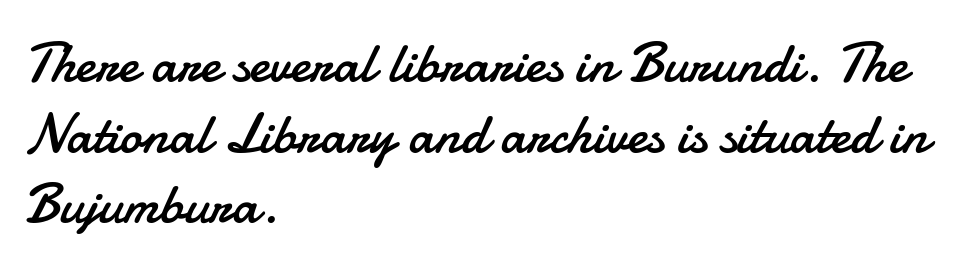
Here the designer chose a conventional face with non-uniform glyph widths. The characters are drawn with everyday or finer stroke widths. Descenders hang freely into open space. Leading matches the norm, producing a regular column. Short and long lines alike share a common starting point at left.
